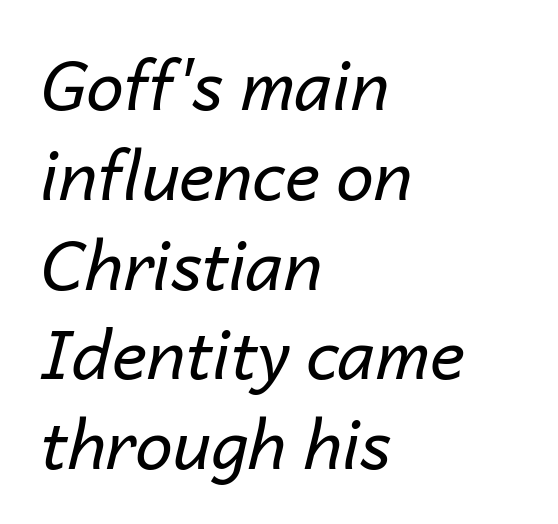
Q: Is the text bold? A: No.
Q: Is the text italic (slanted)? A: Yes, it leans right by about 14 degrees.
Q: Is the text underlined? A: No.
Q: How is the paragraph aligned? A: Left-aligned.
Q: Is the spacing between letters normal or unusually wide? A: Normal.
Q: Is the spacing between lines tight, normal or loose? A: Normal.
Q: Width (condensed, normal, or wide)? A: Normal.
Q: Stroke contrast? A: Low.
Q: x-height? A: Medium.
Q: Monospaced? A: No.
